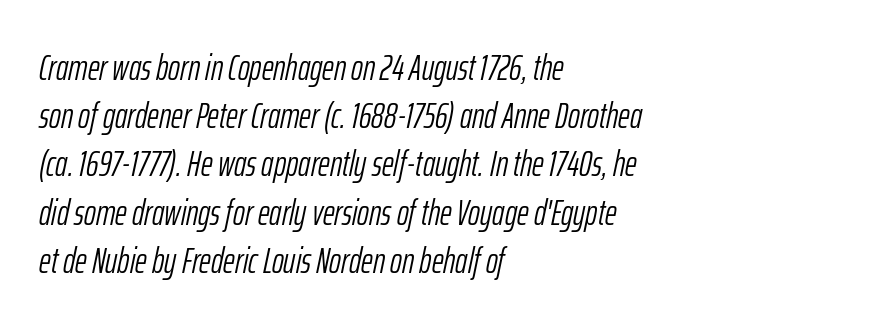
{"italic": "yes", "lean": "right", "slant_degrees": 12, "bold": "no", "weight": "light", "width": "condensed", "stroke_contrast": "low", "x_height": "medium", "monospaced": "no", "underline": "no", "align": "left", "line_spacing": "normal", "line_spacing_ratio": 1.34, "letter_spacing": "normal", "letter_spacing_em": 0.0, "glyph_px": 36}
